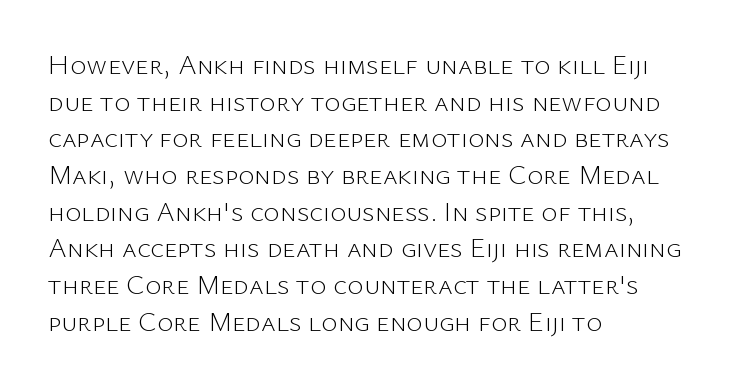
The image shows 28 px light sans-serif type, upright; set left-aligned, normal line spacing (1.31x), normal letter spacing, not underlined; low stroke contrast and a medium x-height.
